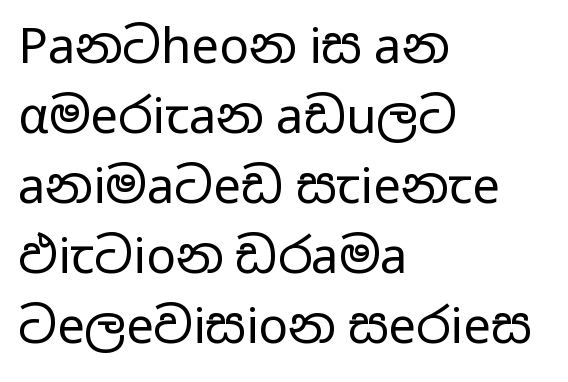
The image shows 49 px regular-weight, wide sans-serif type, upright; set left-aligned, normal line spacing (1.43x), normal letter spacing, not underlined; low stroke contrast and a medium x-height.
